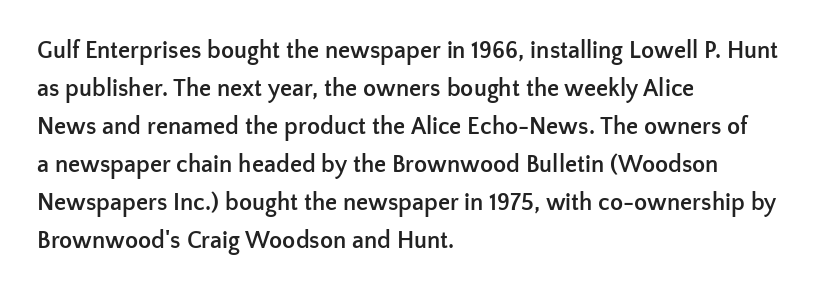
The image shows 24 px bold type, upright; set left-aligned, normal line spacing (1.58x), normal letter spacing, not underlined.
